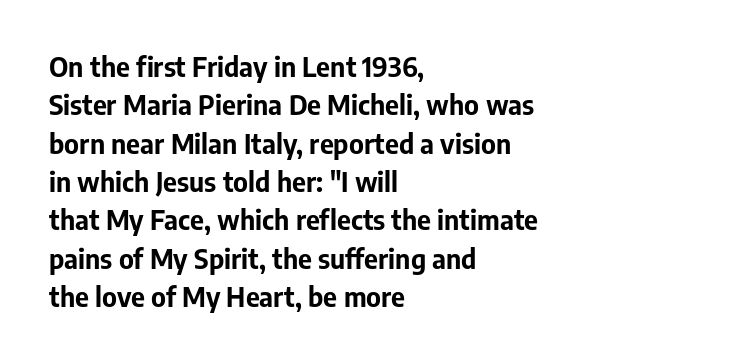
{"italic": "no", "bold": "yes", "underline": "no", "align": "left", "line_spacing": "normal", "line_spacing_ratio": 1.42, "letter_spacing": "normal", "letter_spacing_em": 0.0, "glyph_px": 27}
